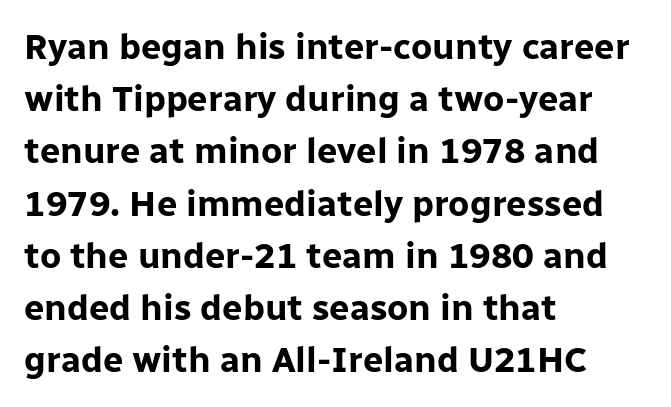
Q: Is the text bold? A: Yes.
Q: Is the text italic (slanted)? A: No, it is upright.
Q: Is the typeface a serif or a sans-serif typeface? A: Sans-serif.
Q: Is the text underlined? A: No.
Q: How is the paragraph aligned? A: Left-aligned.
Q: Is the spacing between letters normal or unusually wide? A: Normal.
Q: Is the spacing between lines tight, normal or loose? A: Normal.
Q: Width (condensed, normal, or wide)? A: Normal.
Q: Stroke contrast? A: Low.
Q: x-height? A: Medium.
Q: Monospaced? A: No.
